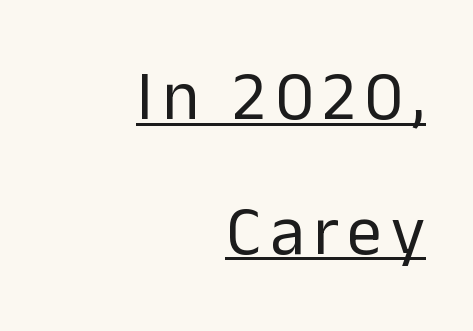
{"serif": "no", "italic": "no", "bold": "no", "weight": "regular", "width": "normal", "stroke_contrast": "low", "x_height": "medium", "monospaced": "no", "underline": "yes", "align": "right", "line_spacing": "loose", "line_spacing_ratio": 1.95, "glyph_px": 69}
